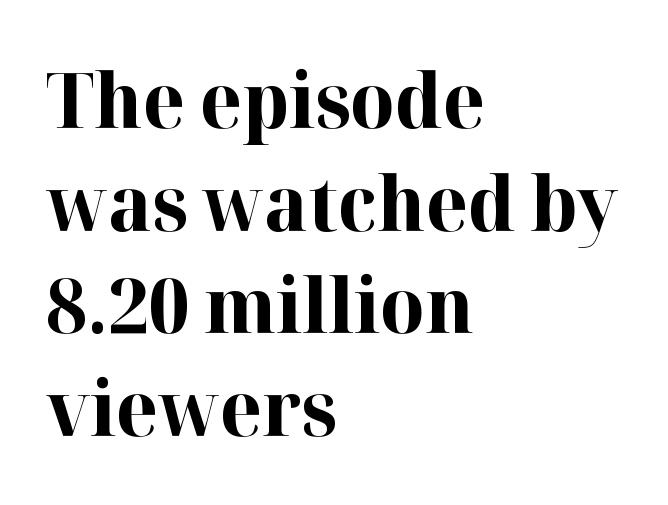
The image shows 76 px bold serif type, upright; set left-aligned, normal line spacing (1.35x), normal letter spacing, not underlined; high stroke contrast and a medium x-height.
